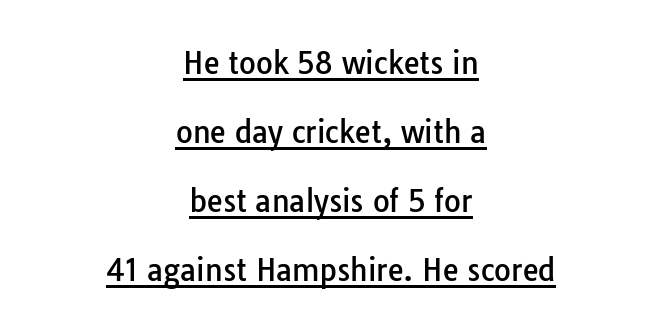
The rendering uses natural spacing where letterforms have individual widths. The text was rendered using a sans face with plain stroke endings. The line texture is even and compact thanks to regular tracking. Like a heading marked for emphasis, these lines bear an underscore. If you measured baseline to baseline, you'd find a long distance.
